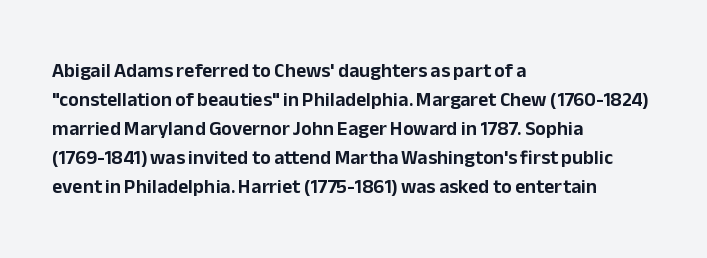
Rows of type keep a routine distance in the vertical direction. Is the block centered? No — it sits flush against the left margin. No italicization has been applied; the sample stays upright. Letters rest on an invisible, unmarked baseline.
